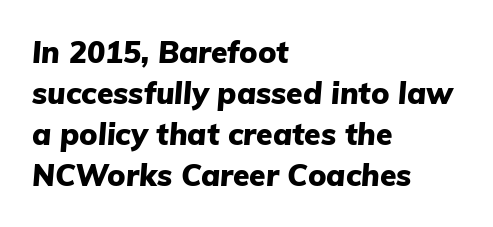
{"italic": "yes", "lean": "right", "slant_degrees": 5, "bold": "yes", "weight": "heavy", "width": "normal", "stroke_contrast": "low", "x_height": "medium", "monospaced": "no", "underline": "no", "align": "left", "line_spacing": "normal", "line_spacing_ratio": 1.37, "letter_spacing": "normal", "letter_spacing_em": 0.0, "glyph_px": 30}
